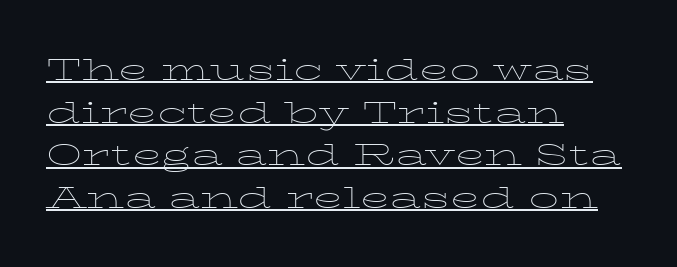
Q: Is the text bold? A: No.
Q: Is the text italic (slanted)? A: No, it is upright.
Q: Is the typeface a serif or a sans-serif typeface? A: Serif.
Q: Is the text underlined? A: Yes.
Q: How is the paragraph aligned? A: Left-aligned.
Q: Is the spacing between letters normal or unusually wide? A: Normal.
Q: Is the spacing between lines tight, normal or loose? A: Normal.
Q: Width (condensed, normal, or wide)? A: Wide.
Q: Stroke contrast? A: Low.
Q: x-height? A: Medium.
Q: Monospaced? A: No.
